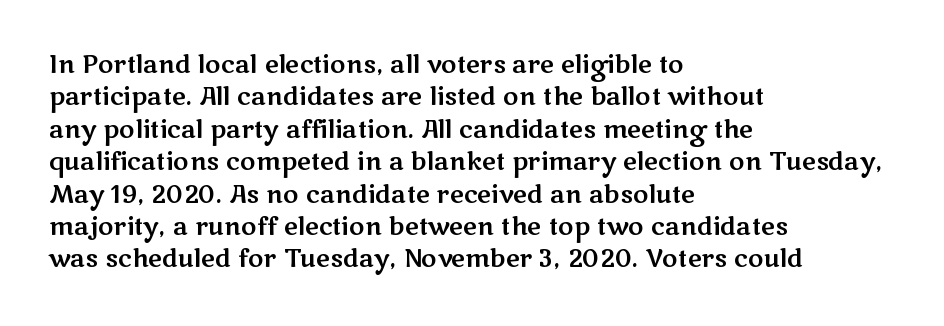
{"italic": "no", "underline": "no", "align": "left", "line_spacing": "normal", "line_spacing_ratio": 1.35, "letter_spacing": "normal", "letter_spacing_em": 0.0, "glyph_px": 24}
